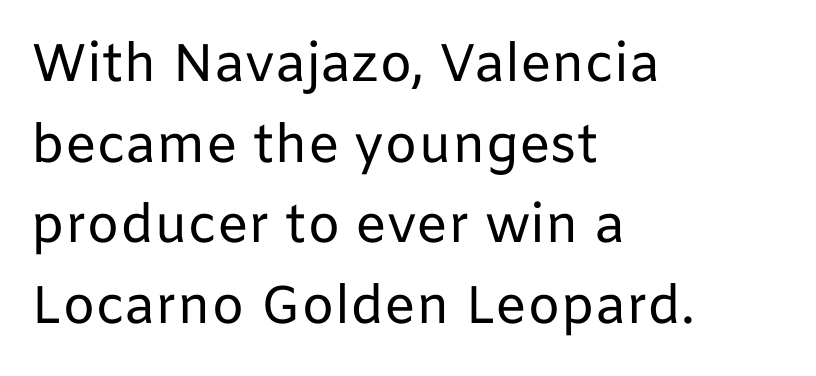
The image shows 53 px regular-weight sans-serif type, upright; set left-aligned, normal line spacing (1.52x), normal letter spacing, not underlined; low stroke contrast and a medium x-height.
